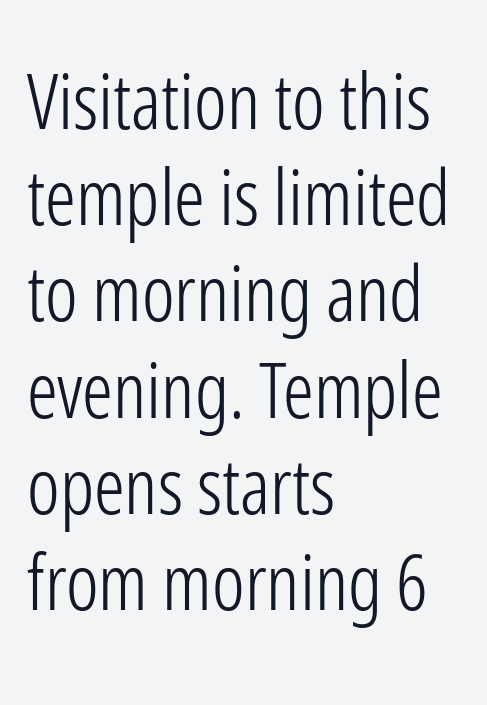
The image shows 77 px light, condensed sans-serif type, upright; set left-aligned, normal line spacing (1.25x), normal letter spacing, not underlined; low stroke contrast and a medium x-height.
